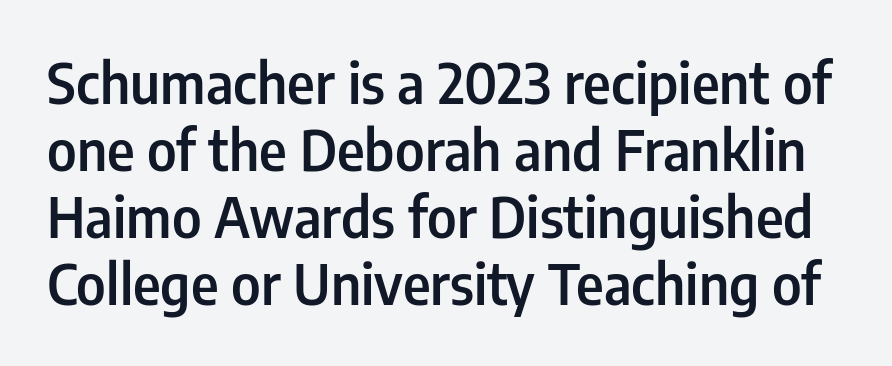
Q: Is the text bold? A: Semi-bold.
Q: Is the text italic (slanted)? A: No, it is upright.
Q: Is the typeface a serif or a sans-serif typeface? A: Sans-serif.
Q: Is the text underlined? A: No.
Q: Is the spacing between letters normal or unusually wide? A: Normal.
Q: Width (condensed, normal, or wide)? A: Condensed.
Q: Stroke contrast? A: Low.
Q: x-height? A: Medium.
Q: Monospaced? A: No.
